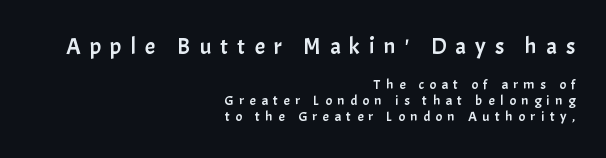
Q: Is the text italic (slanted)? A: No, it is upright.
Q: Is the text underlined? A: No.
Q: How is the paragraph aligned? A: Right-aligned.
Q: Is the spacing between letters normal or unusually wide? A: Unusually wide.
Q: Is the spacing between lines tight, normal or loose? A: Tight.
Q: Which block of text is set in a larger size, the first (top) or the second (bottom)? A: The first (top) one.
